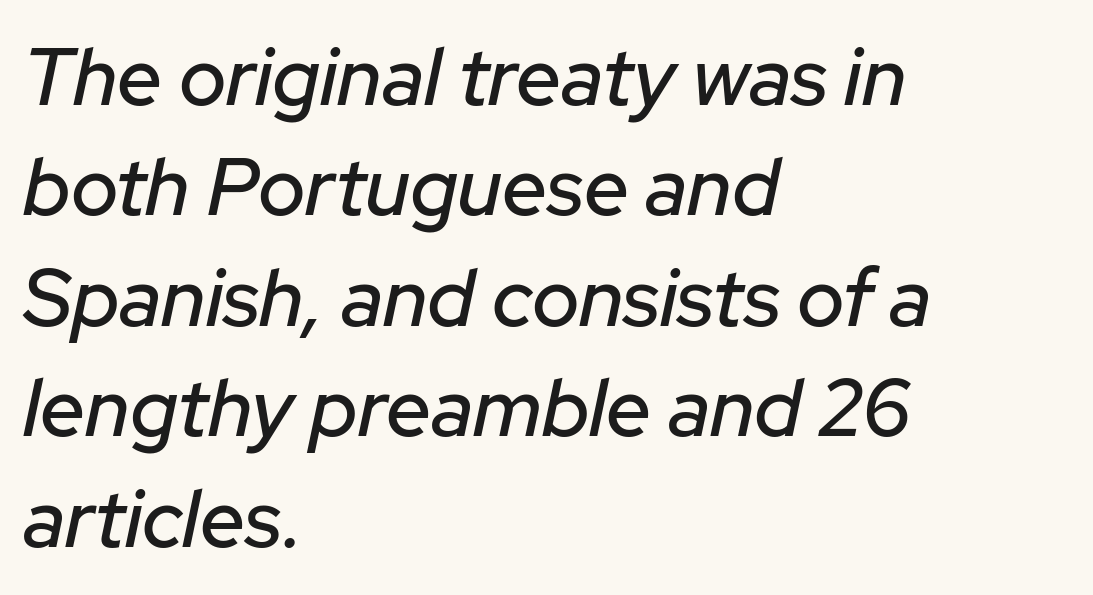
A bare baseline throughout the passage. These lines sit exactly where default settings would place them. Varying glyph widths throughout — classic text-font behaviour. The tracking reads as untouched default to a designer's eye.
